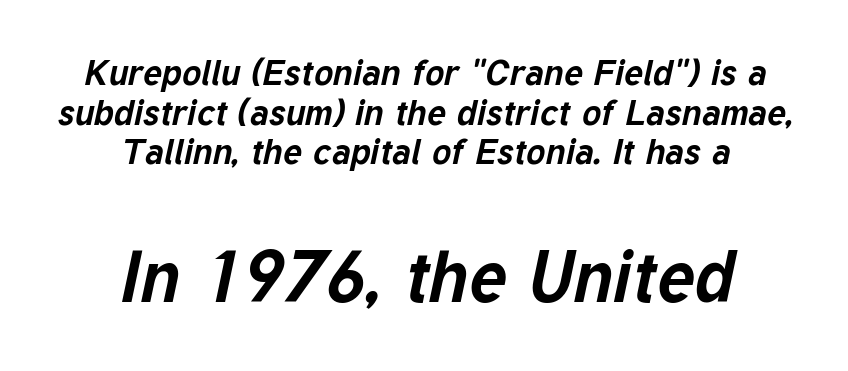
Q: Is the text bold? A: Yes.
Q: Is the text italic (slanted)? A: Yes, it leans right by about 12 degrees.
Q: Is the text underlined? A: No.
Q: How is the paragraph aligned? A: Centered.
Q: Is the spacing between letters normal or unusually wide? A: Normal.
Q: Is the spacing between lines tight, normal or loose? A: Tight.
Q: Which block of text is set in a larger size, the first (top) or the second (bottom)? A: The second (bottom) one.
Q: Width (condensed, normal, or wide)? A: Normal.
Q: Stroke contrast? A: Low.
Q: x-height? A: Medium.
Q: Monospaced? A: No.
